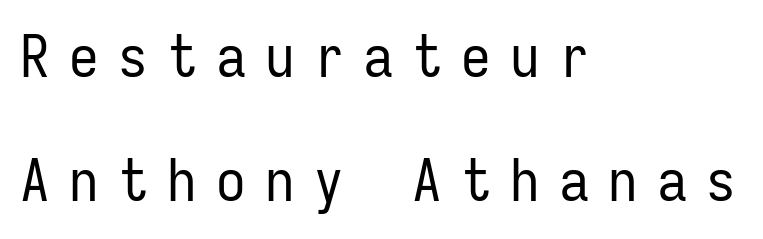
Q: Is the text bold? A: No.
Q: Is the text italic (slanted)? A: No, it is upright.
Q: Is the typeface a serif or a sans-serif typeface? A: Sans-serif.
Q: Is the text underlined? A: No.
Q: How is the paragraph aligned? A: Left-aligned.
Q: Is the spacing between letters normal or unusually wide? A: Unusually wide.
Q: Is the spacing between lines tight, normal or loose? A: Loose.
Q: Width (condensed, normal, or wide)? A: Condensed.
Q: Stroke contrast? A: Low.
Q: x-height? A: Medium.
Q: Monospaced? A: Yes.
